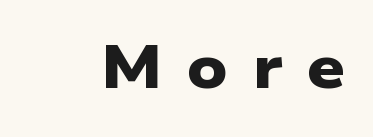
{"serif": "no", "bold": "yes", "weight": "heavy", "width": "wide", "stroke_contrast": "low", "x_height": "medium", "monospaced": "no", "underline": "no", "letter_spacing": "wide", "letter_spacing_em": 0.41, "glyph_px": 60}
